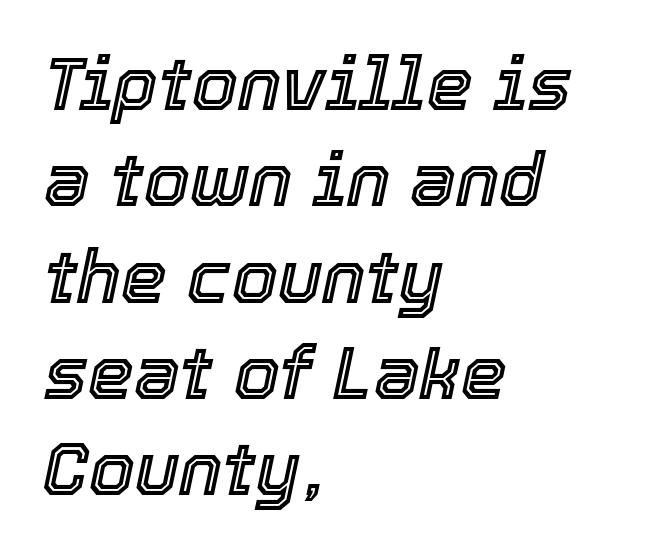
{"italic": "yes", "lean": "right", "slant_degrees": 12, "width": "normal", "x_height": "medium", "monospaced": "no", "underline": "no", "align": "left", "line_spacing": "normal", "line_spacing_ratio": 1.32, "letter_spacing": "normal", "letter_spacing_em": 0.0, "glyph_px": 73}
